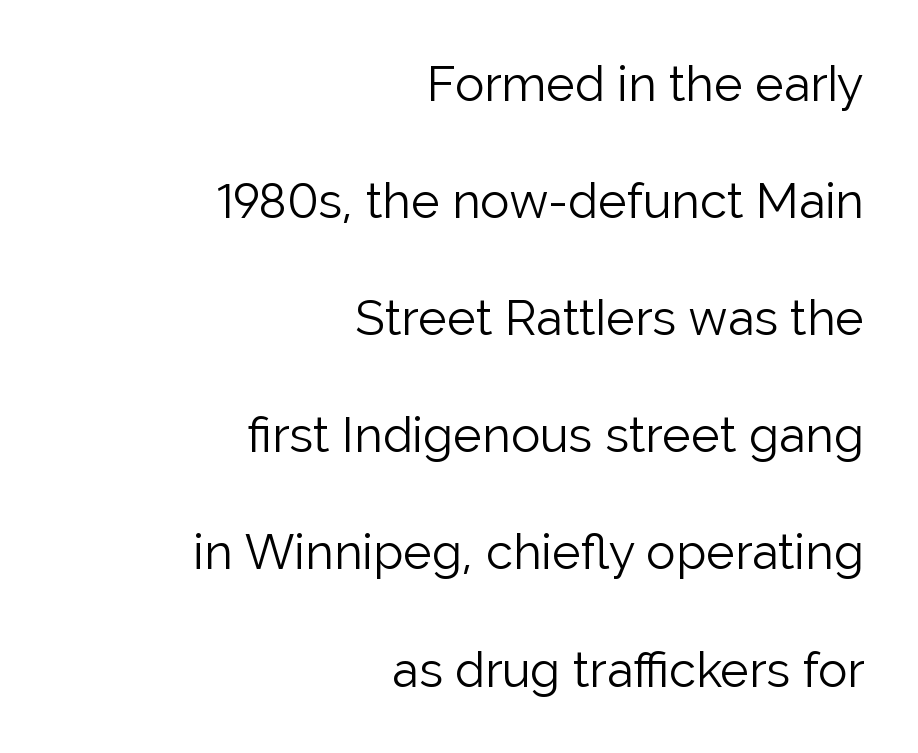
The image shows 49 px light sans-serif type, upright; set right-aligned, loose line spacing (2.39x), normal letter spacing, not underlined; low stroke contrast and a medium x-height.
